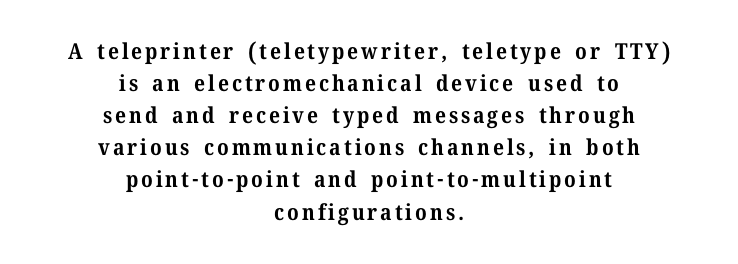
Q: Is the text bold? A: Yes.
Q: Is the text italic (slanted)? A: No, it is upright.
Q: Is the text underlined? A: No.
Q: How is the paragraph aligned? A: Centered.
Q: Is the spacing between lines tight, normal or loose? A: Normal.
